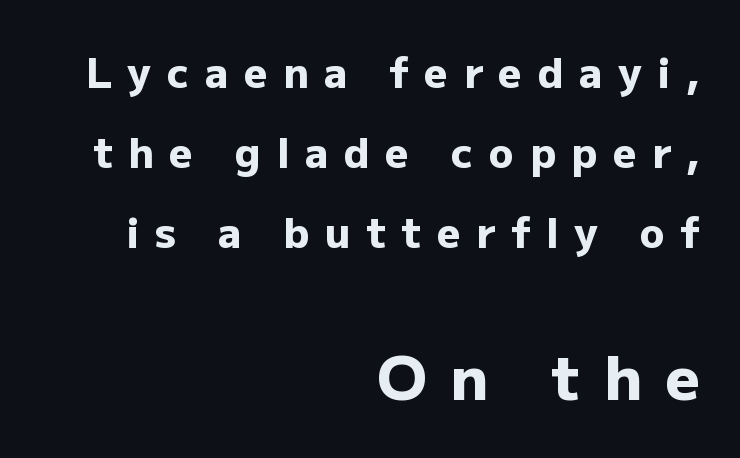
The image shows 61 px heavy sans-serif type, upright; set right-aligned, loose line spacing (1.95x), unusually wide letter spacing (+0.38 em), not underlined; the second (bottom) block is 1.49x larger; low stroke contrast and a medium x-height.
